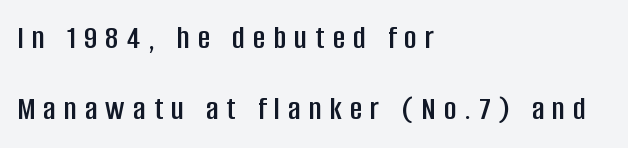
The horizontal fit of the characters is loose and conspicuously gappy. These lines are set flush left with a ragged right edge. Character widths vary here, with narrow letters taking less room than wide ones. Stroke terminals: plain, sans-serif.
